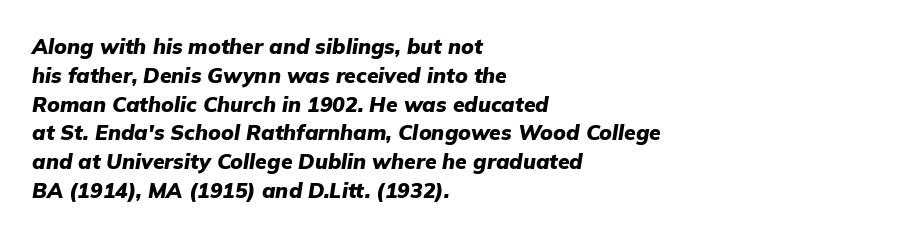
{"italic": "yes", "lean": "right", "slant_degrees": 9, "bold": "yes", "underline": "no", "align": "left", "line_spacing": "normal", "line_spacing_ratio": 1.37, "letter_spacing": "normal", "letter_spacing_em": 0.0, "glyph_px": 21}
